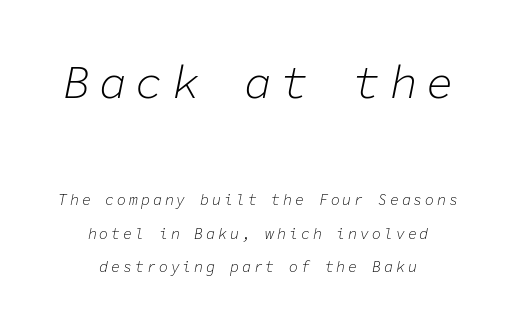
Q: Is the text bold? A: No.
Q: Is the text italic (slanted)? A: Yes, it leans right by about 11 degrees.
Q: Is the text underlined? A: No.
Q: How is the paragraph aligned? A: Centered.
Q: Is the spacing between lines tight, normal or loose? A: Loose.
Q: Which block of text is set in a larger size, the first (top) or the second (bottom)? A: The first (top) one.
Q: Width (condensed, normal, or wide)? A: Normal.
Q: Stroke contrast? A: Low.
Q: x-height? A: Medium.
Q: Monospaced? A: Yes.
